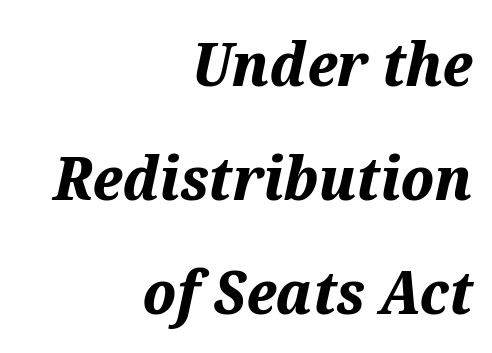
In terms of posture, this sample is oblique. The face used here is proportionally spaced, like ordinary book or web type. The letters are bold, with thick, heavy strokes. Does the copy run flush right? Yes — the right margin is perfectly even. Here the glyphs are tracked normally, forming tight word shapes.
